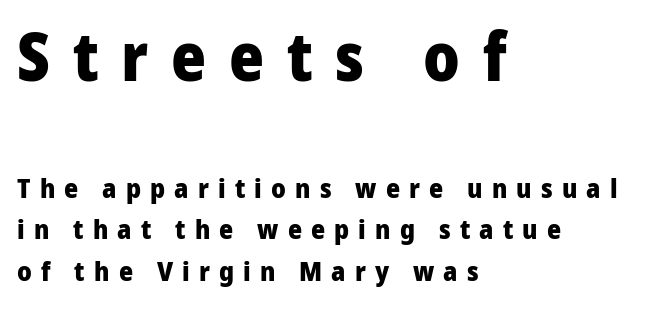
The characters look thick and weighty, a clear bold. Designer's note — italics off, roman on. The more generous point size was reserved for the upper chunk. Layout note: lines flush left.
